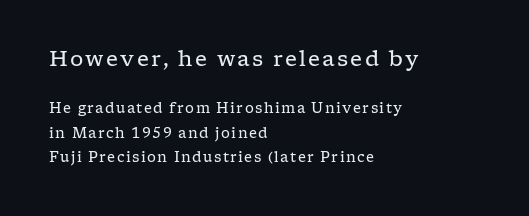
{"italic": "no", "bold": "no", "underline": "no", "align": "left", "line_spacing_ratio": 1.74, "larger_block": "first", "size_ratio": 1.5, "glyph_px": 21}
